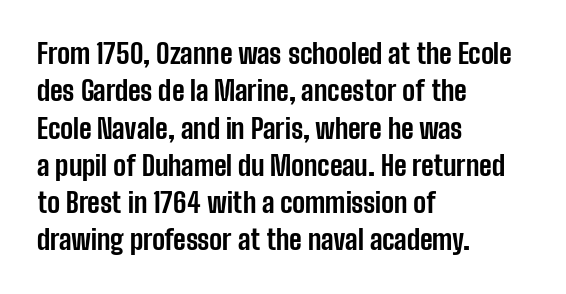
The image shows 27 px bold type, upright; set left-aligned, normal line spacing (1.38x), normal letter spacing, not underlined.
